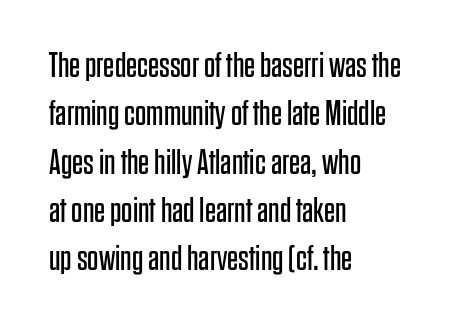
Nothing unusual about the tracking: characters are spaced as the font intends. Style check: upright. The area under the type is left untouched. The rendering uses natural spacing where letterforms have individual widths. Each stroke keeps to a modest, everyday thickness or less.
